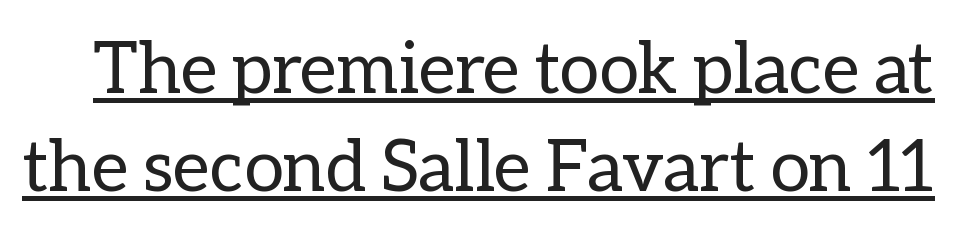
Q: Is the text bold? A: No.
Q: Is the text italic (slanted)? A: No, it is upright.
Q: Is the text underlined? A: Yes.
Q: Is the spacing between letters normal or unusually wide? A: Normal.
Q: Is the spacing between lines tight, normal or loose? A: Normal.
Q: Width (condensed, normal, or wide)? A: Normal.
Q: Stroke contrast? A: Low.
Q: x-height? A: Medium.
Q: Monospaced? A: No.
